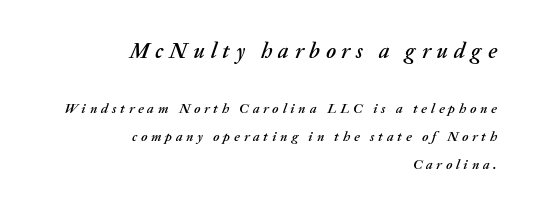
The image shows 22 px text type, italic (leaning right); set right-aligned, loose line spacing (1.99x), unusually wide letter spacing (+0.27 em), not underlined; the first (top) block is 1.57x larger.
